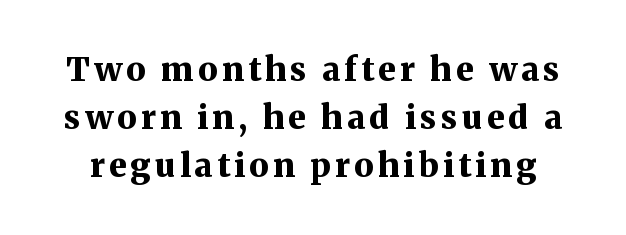
The image shows 33 px bold serif type, upright; set normal line spacing (1.45x), not underlined; medium stroke contrast and a medium x-height.
